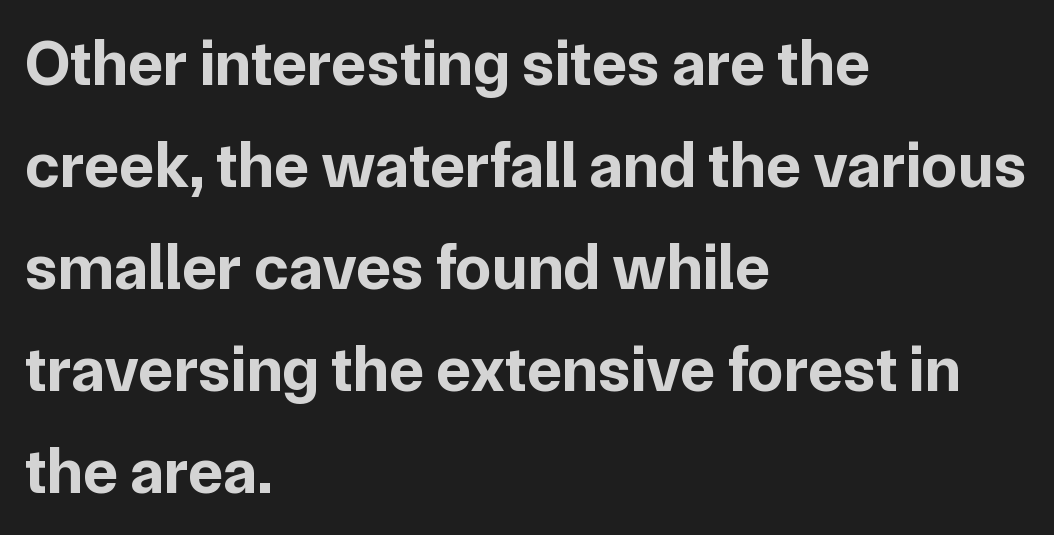
Q: Is the text bold? A: Yes.
Q: Is the text italic (slanted)? A: No, it is upright.
Q: Is the typeface a serif or a sans-serif typeface? A: Sans-serif.
Q: Is the text underlined? A: No.
Q: How is the paragraph aligned? A: Left-aligned.
Q: Is the spacing between letters normal or unusually wide? A: Normal.
Q: Is the spacing between lines tight, normal or loose? A: Normal.
Q: Width (condensed, normal, or wide)? A: Normal.
Q: Stroke contrast? A: Low.
Q: x-height? A: Medium.
Q: Monospaced? A: No.
